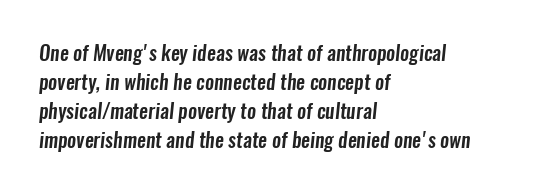
The image shows 20 px text type; set left-aligned, normal line spacing (1.45x), normal letter spacing, not underlined.
